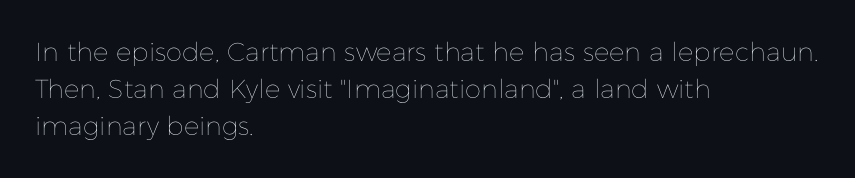
The rendering anchors every line to the left-hand side. A clean baseline with only descenders dipping below it. No chunkiness to these letters — they're not bold. Leading matches the norm, producing a regular column. Ascenders rise straight up at ninety degrees. Nobody touched the tracking dial on this one.
